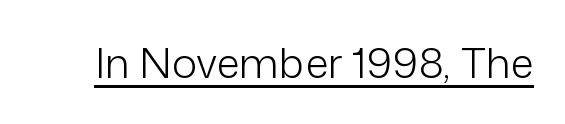
{"serif": "no", "italic": "no", "bold": "no", "weight": "light", "width": "normal", "stroke_contrast": "low", "x_height": "medium", "monospaced": "no", "underline": "yes", "letter_spacing": "normal", "letter_spacing_em": 0.0, "glyph_px": 42}
